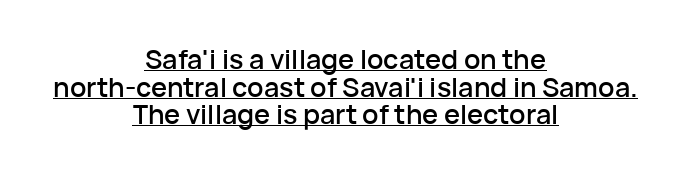
Summary of vertical rhythm: compact, with narrow interline spacing. Check the space under the baseline: a stroke is drawn there. In CSS terms this would be text-align: center. Tracking value appears to be zero — textbook default spacing. This sample uses an upright cut, with every glyph sitting square on the baseline.
